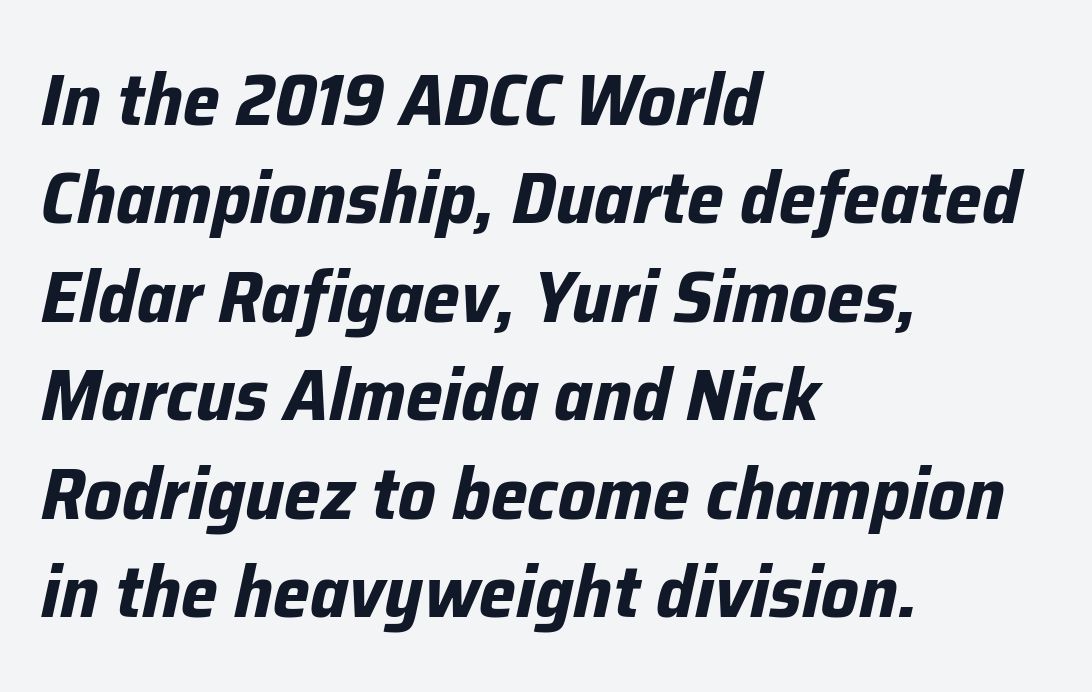
Notice how thick the strokes are: this is what a full bold looks like. Is the block centered? No — it sits flush against the left margin. Has an underline been added? It has not. The face used here is proportionally spaced, like ordinary book or web type. The block of text has a typical density, with ordinary space between rows. Emphasis-style slanted type is in use.
